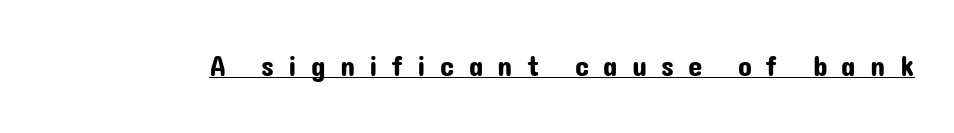
The image shows 29 px sans-serif type, upright; set unusually wide letter spacing (+0.49 em), underlined; low stroke contrast and a medium x-height.
